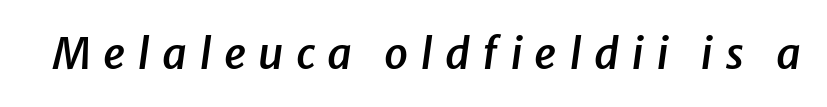
The image shows 43 px semibold type, italic (leaning right); set unusually wide letter spacing (+0.28 em), not underlined; low stroke contrast and a medium x-height.
